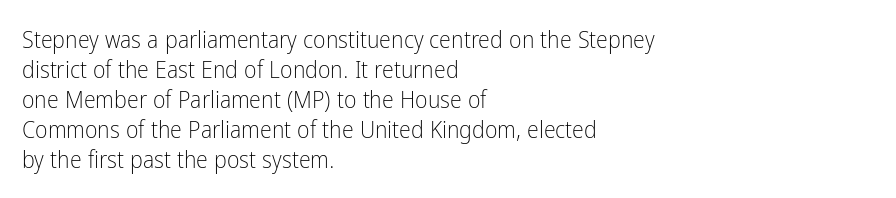
{"italic": "no", "bold": "no", "underline": "no", "align": "left", "line_spacing": "normal", "line_spacing_ratio": 1.25, "letter_spacing": "normal", "letter_spacing_em": 0.0, "glyph_px": 24}
